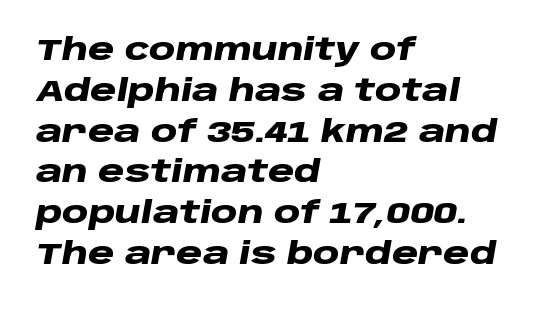
The image shows 30 px heavy, wide type, italic (leaning right); set left-aligned, normal line spacing (1.36x), normal letter spacing, not underlined; low stroke contrast and a large x-height.
